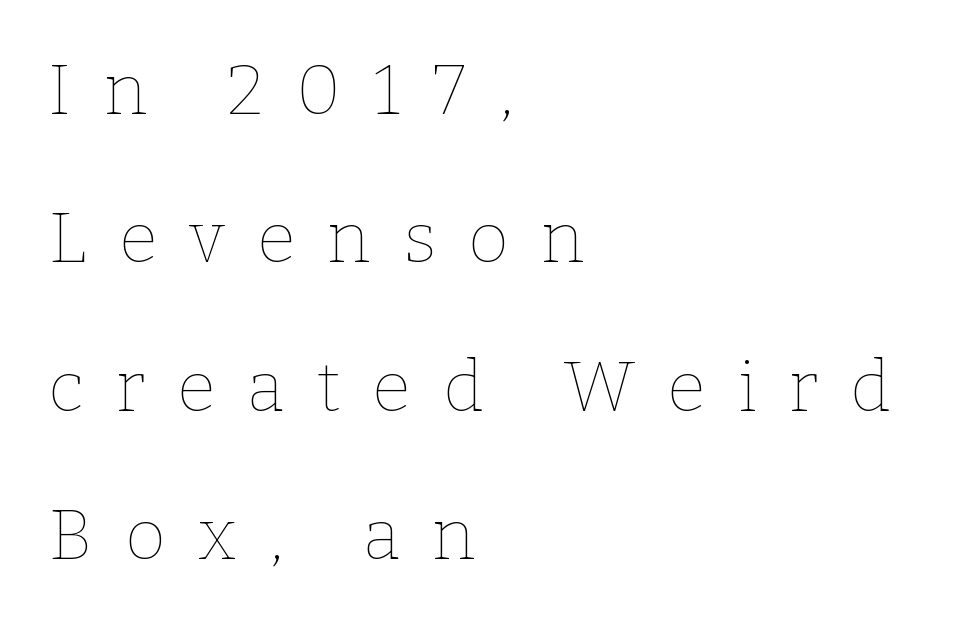
The strokes carry an ordinary text weight at most. Airy leading. Character widths vary here, with narrow letters taking less room than wide ones. These lines were composed using upright roman letters. The setting favours the left margin, as ordinary paragraphs usually do. The gap between lines stays unmarked.
